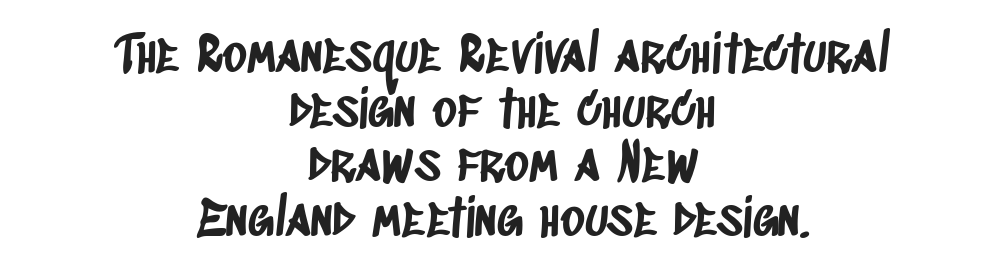
Q: Is the typeface a serif or a sans-serif typeface? A: Sans-serif.
Q: Is the text underlined? A: No.
Q: How is the paragraph aligned? A: Centered.
Q: Is the spacing between letters normal or unusually wide? A: Normal.
Q: Is the spacing between lines tight, normal or loose? A: Tight.
Q: Width (condensed, normal, or wide)? A: Condensed.
Q: Stroke contrast? A: Low.
Q: x-height? A: Large.
Q: Monospaced? A: No.
